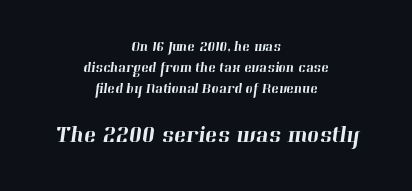
{"underline": "no", "align": "center", "line_spacing": "normal", "line_spacing_ratio": 1.5, "letter_spacing": "normal", "letter_spacing_em": 0.0, "larger_block": "second", "size_ratio": 1.64, "glyph_px": 23}
